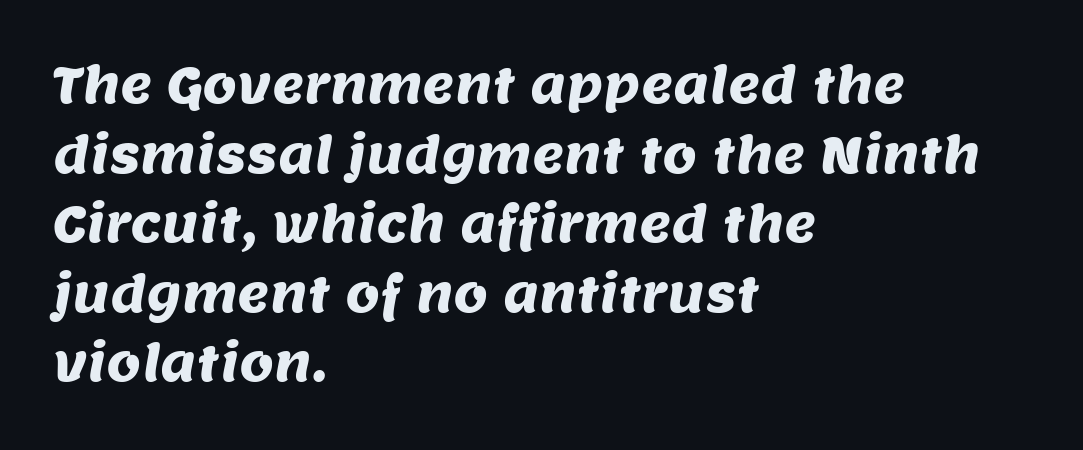
Nope, no serifs anywhere on these letters. Proportional: the letters do not fall into vertical columns. Is the block centered? No — it sits flush against the left margin. Lines of text with bare space underneath. Tracking value appears to be zero — textbook default spacing.
